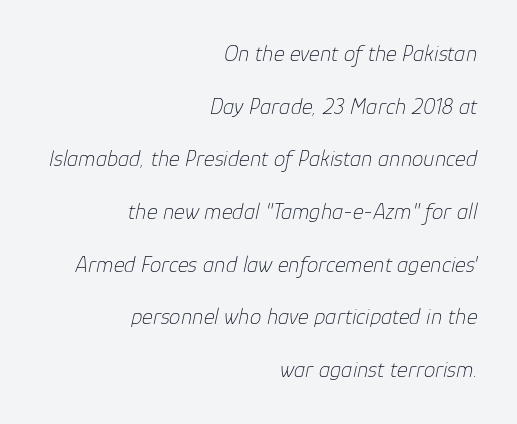
Q: Is the text bold? A: No.
Q: Is the text italic (slanted)? A: Yes, it leans right by about 12 degrees.
Q: Is the text underlined? A: No.
Q: How is the paragraph aligned? A: Right-aligned.
Q: Is the spacing between letters normal or unusually wide? A: Normal.
Q: Is the spacing between lines tight, normal or loose? A: Loose.
